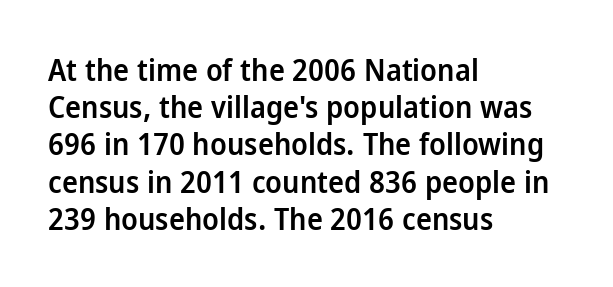
The image shows 30 px semibold sans-serif type, upright; set left-aligned, line spacing 1.24x, normal letter spacing, not underlined; low stroke contrast and a medium x-height.
